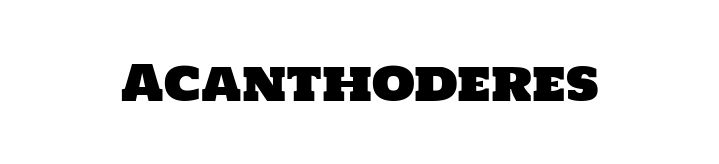
{"serif": "no", "width": "normal", "stroke_contrast": "low", "x_height": "large", "monospaced": "no", "underline": "no", "letter_spacing": "normal", "letter_spacing_em": 0.0, "glyph_px": 50}
